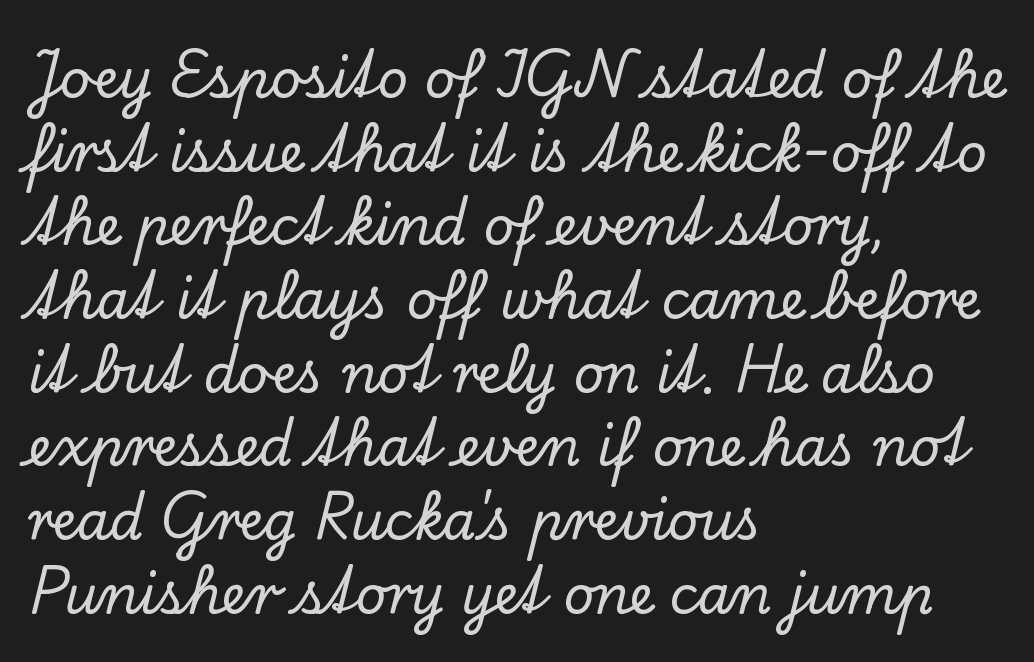
The image shows 53 px serif type; set left-aligned, normal line spacing (1.39x), normal letter spacing, not underlined; low stroke contrast and a small x-height.
